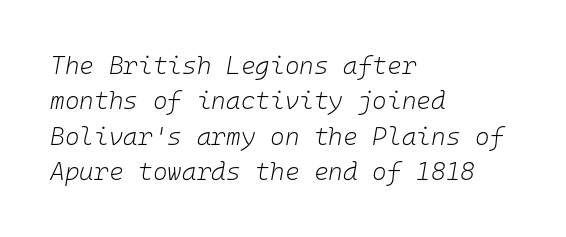
The image shows 25 px text type, italic (leaning right); set left-aligned, normal line spacing (1.42x), normal letter spacing, not underlined.
